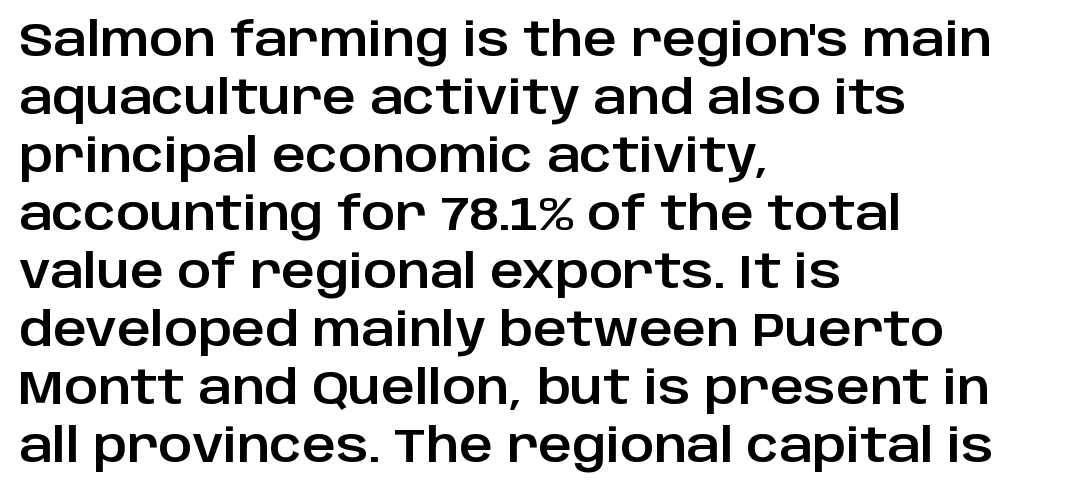
Type style note: lacks serifs. Check under the words: just untouched page. In terms of letterspacing, this is plain default setting. Evenly set lines give the paragraph a standard silhouette.
